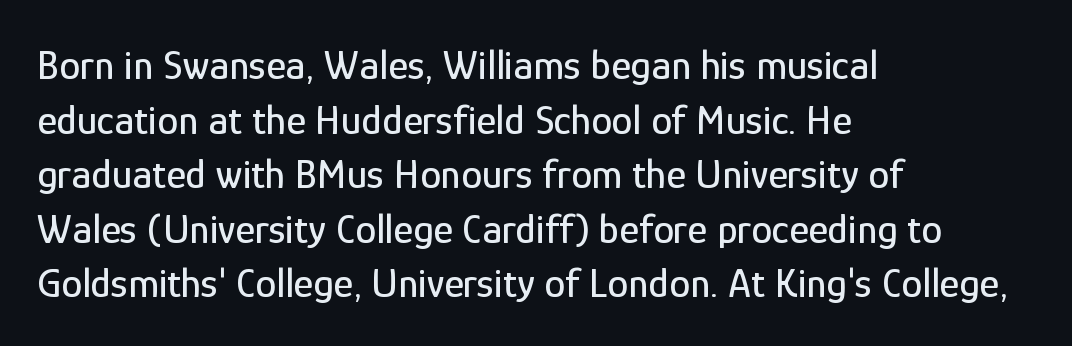
{"serif": "no", "italic": "no", "width": "condensed", "stroke_contrast": "low", "x_height": "medium", "monospaced": "no", "underline": "no", "align": "left", "line_spacing": "normal", "line_spacing_ratio": 1.3, "letter_spacing": "normal", "letter_spacing_em": 0.0, "glyph_px": 42}
